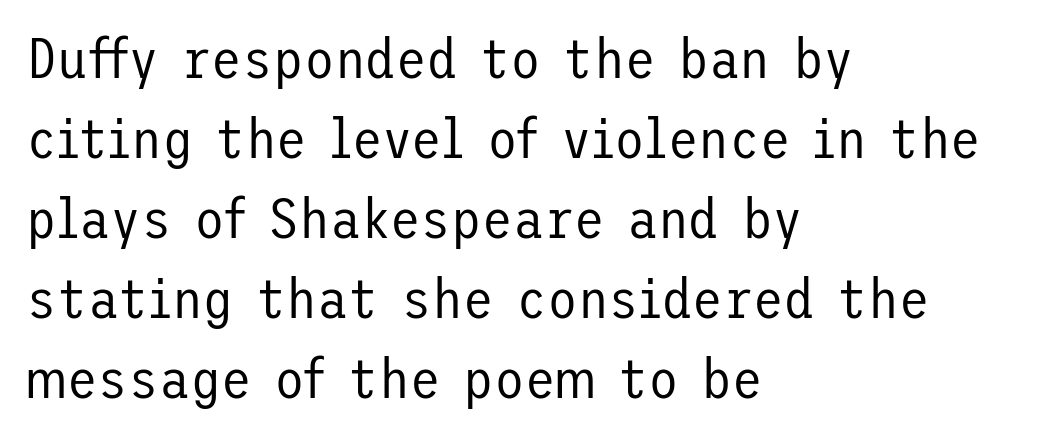
The image shows 56 px regular-weight sans-serif type, upright; set left-aligned, normal line spacing (1.43x), normal letter spacing, not underlined; low stroke contrast and a medium x-height.
